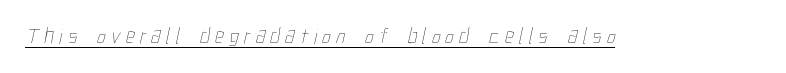
The image shows 22 px text type; set unusually wide letter spacing (+0.24 em), underlined.
